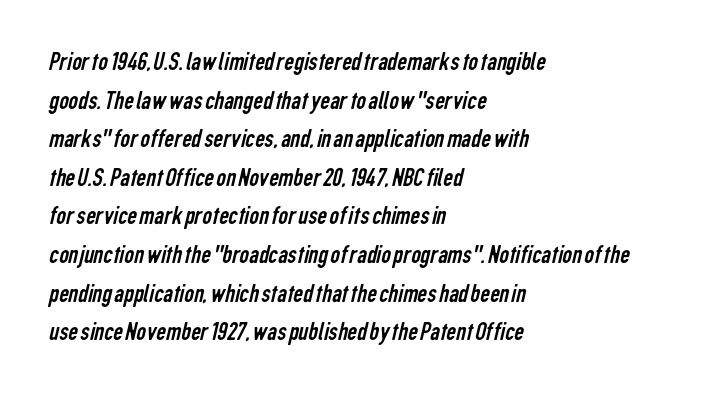
Weight: not bold — regular or lighter. Clear beneath every line of the passage. Casual observation: everything's shoved over to the left. What stands out about the letter spacing? Nothing — it is the standard amount. The leading is moderate, giving the passage an even texture.
